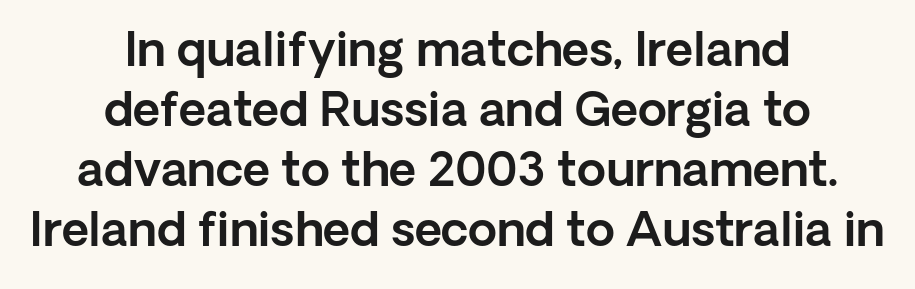
{"serif": "no", "italic": "no", "width": "normal", "x_height": "medium", "monospaced": "no", "underline": "no", "align": "center", "line_spacing": "normal", "line_spacing_ratio": 1.28, "letter_spacing": "normal", "letter_spacing_em": 0.0, "glyph_px": 47}
